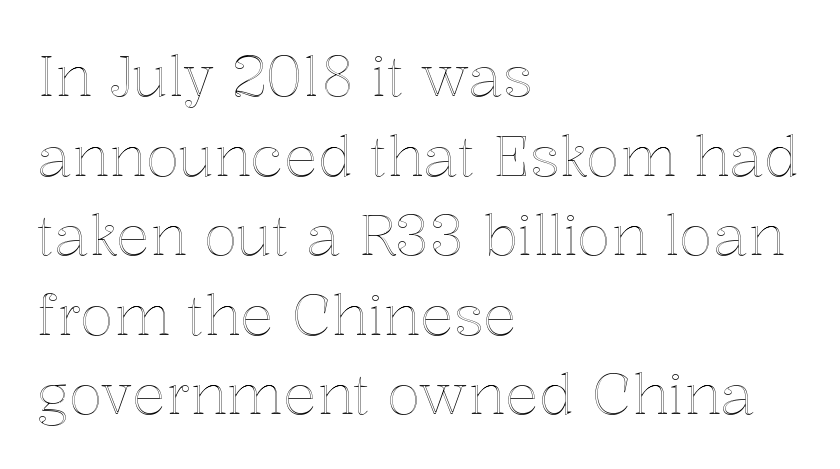
{"italic": "no", "width": "normal", "x_height": "medium", "monospaced": "no", "underline": "no", "align": "left", "line_spacing": "normal", "line_spacing_ratio": 1.42, "letter_spacing": "normal", "letter_spacing_em": 0.0, "glyph_px": 56}
